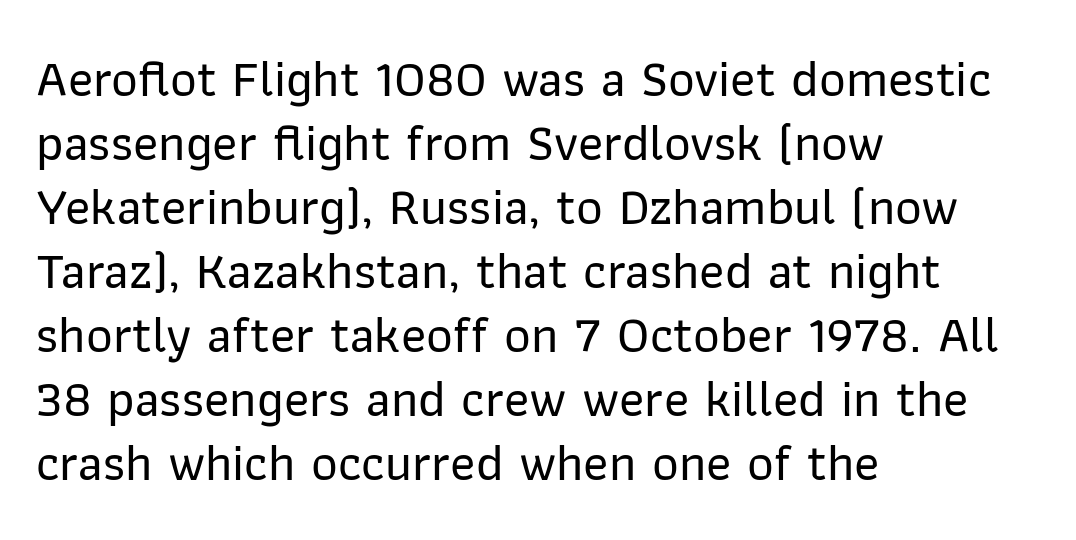
This is sans-serif lettering, the kind often seen on screens and signage. Caption: multi-line text, flush left, ragged right. No word sits above an underline. Posture: straight, roman, zero tilt. The face used here is proportionally spaced, like ordinary book or web type. Letter spacing: default.
